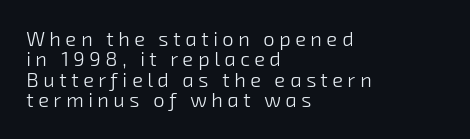
{"bold": "no", "underline": "no", "align": "left", "line_spacing": "tight", "line_spacing_ratio": 1.02, "letter_spacing": "wide", "letter_spacing_em": 0.23, "glyph_px": 20}
